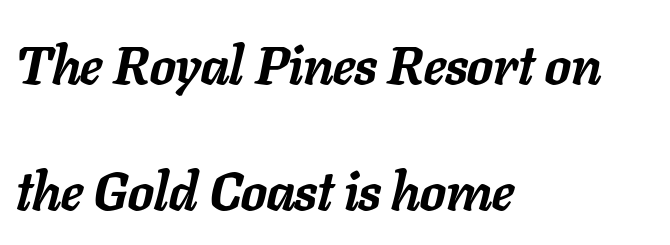
{"italic": "yes", "lean": "right", "slant_degrees": 11, "bold": "yes", "weight": "semibold", "width": "normal", "stroke_contrast": "low", "x_height": "medium", "monospaced": "no", "underline": "no", "align": "left", "line_spacing": "loose", "line_spacing_ratio": 2.34, "letter_spacing": "normal", "letter_spacing_em": 0.0, "glyph_px": 54}
